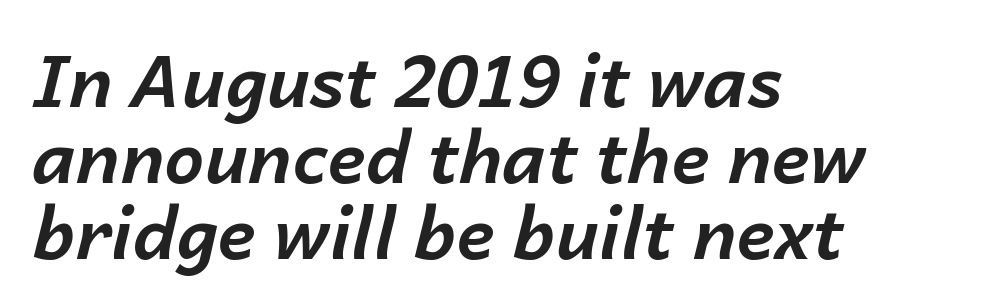
The image shows 71 px bold type, italic (leaning right); set left-aligned, tight line spacing (1.07x), normal letter spacing, not underlined; low stroke contrast and a medium x-height.
